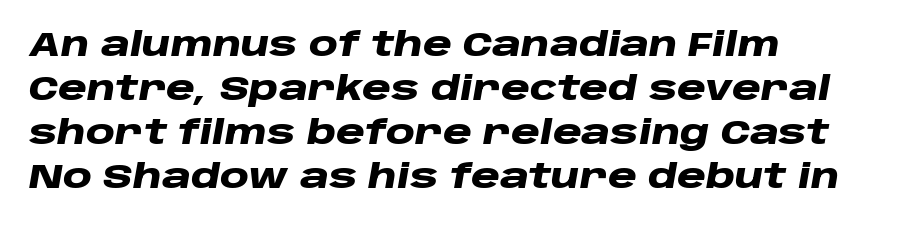
The image shows 33 px heavy, wide type, italic (leaning right); set left-aligned, normal line spacing (1.33x), normal letter spacing, not underlined; low stroke contrast and a large x-height.
